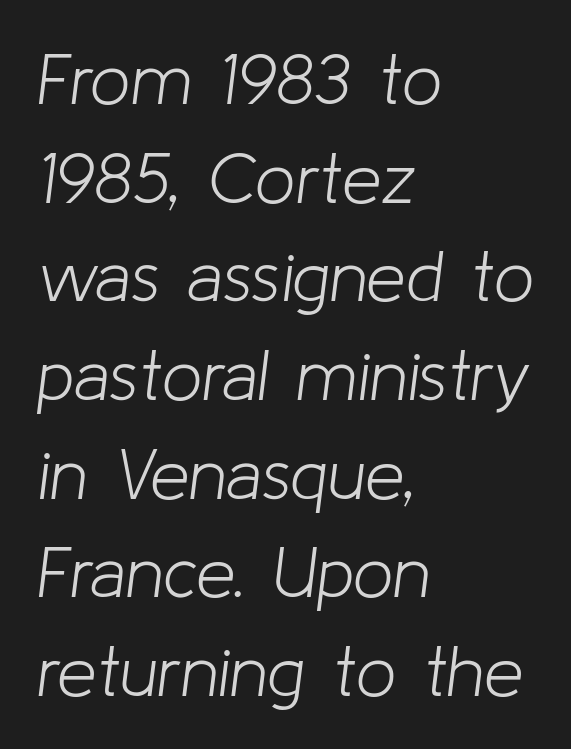
{"italic": "yes", "lean": "right", "slant_degrees": 8, "bold": "no", "weight": "light", "width": "normal", "stroke_contrast": "low", "x_height": "medium", "monospaced": "no", "underline": "no", "align": "left", "line_spacing": "normal", "line_spacing_ratio": 1.39, "letter_spacing": "normal", "letter_spacing_em": 0.0, "glyph_px": 71}
